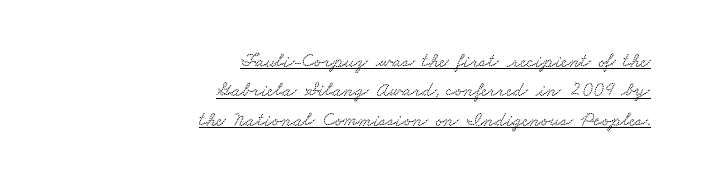
{"underline": "yes", "align": "right", "line_spacing": "normal", "line_spacing_ratio": 1.47, "letter_spacing": "normal", "letter_spacing_em": 0.0, "glyph_px": 20}
